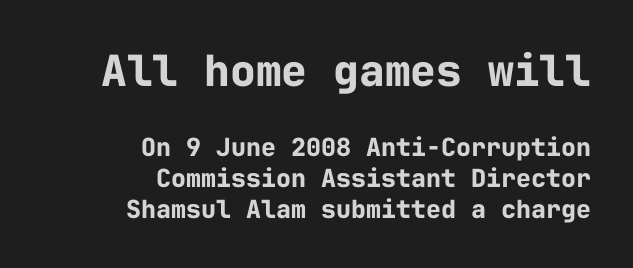
No word sits above an underline. The axis of the letterforms is exactly vertical. Every row of glyphs terminates at an identical x-position on the right. This sample has the even, mechanical cadence of fixed-width lettering. The earlier block is typeset at a bigger size than the later block.
